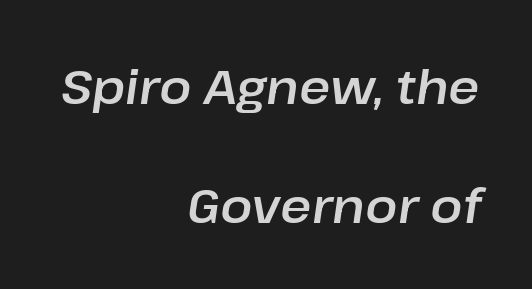
{"italic": "yes", "lean": "right", "slant_degrees": 8, "width": "normal", "stroke_contrast": "low", "x_height": "medium", "monospaced": "no", "underline": "no", "align": "right", "line_spacing": "loose", "line_spacing_ratio": 2.47, "letter_spacing": "normal", "letter_spacing_em": 0.0, "glyph_px": 48}
